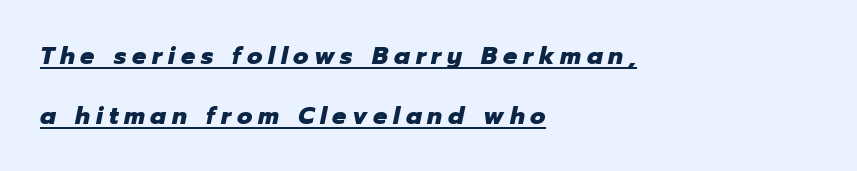
Q: Is the text bold? A: Yes.
Q: Is the text italic (slanted)? A: Yes, it leans right by about 12 degrees.
Q: Is the text underlined? A: Yes.
Q: How is the paragraph aligned? A: Left-aligned.
Q: Is the spacing between letters normal or unusually wide? A: Unusually wide.
Q: Is the spacing between lines tight, normal or loose? A: Loose.
